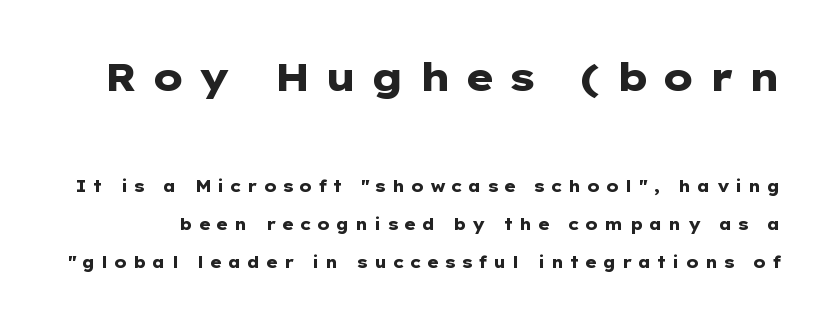
Note: no serifs on the glyphs. The typography opts for an upright posture over an oblique one. Plain, unruled lines of type. Heavy, bold letterforms. Each letter keeps its own natural width here, so spacing adapts to shape.
